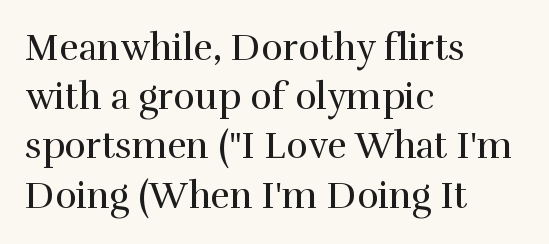
Letter spacing: default. Small tapered or slab feet sit at the stroke ends, so this counts as serif. The letters look calm and open, with moderate or lighter stems. Is this a fixed-width face? No — the glyphs have proportional, varying widths. The rows are spaced the way most documents space them. Leftover space on each line is placed entirely after the last word.
